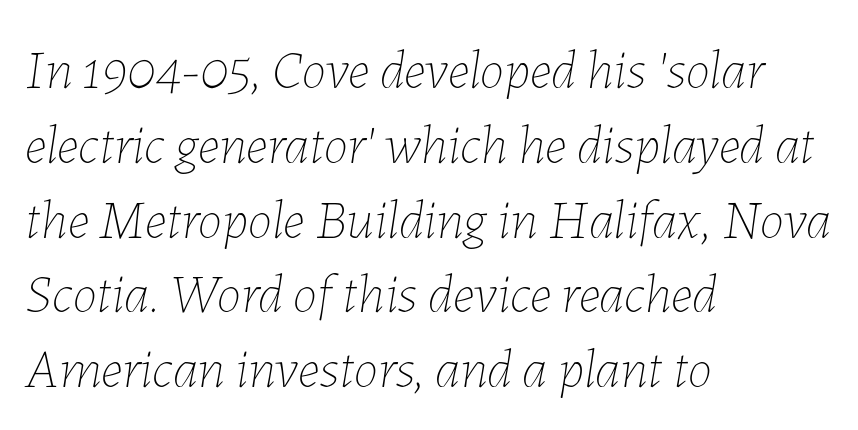
Plain, unruled lines of type. Regarding leading, the lines here are spaced in the standard way. Observe the lean: these are italic letterforms. Between one letter and the next there's only the usual sliver of space. Leftover space on each line is placed entirely after the last word. Each letter keeps its own natural width here, so spacing adapts to shape.
